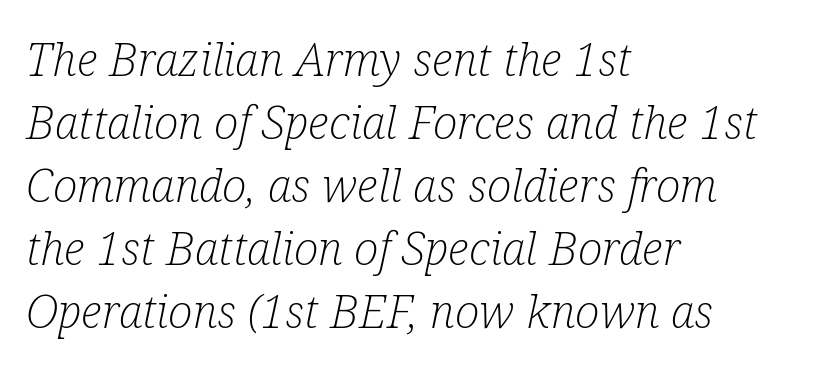
{"serif": "yes", "italic": "yes", "lean": "right", "slant_degrees": 12, "bold": "no", "weight": "light", "width": "condensed", "stroke_contrast": "low", "x_height": "medium", "monospaced": "no", "underline": "no", "align": "left", "line_spacing": "normal", "line_spacing_ratio": 1.37, "letter_spacing": "normal", "letter_spacing_em": 0.0, "glyph_px": 46}
